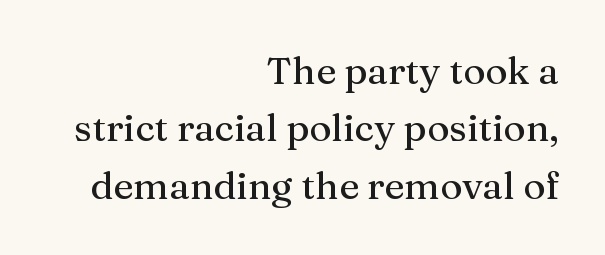
Descenders are the only things crossing below the line. This sample uses a serif face. Every row of glyphs terminates at an identical x-position on the right. Here the designer chose a conventional face with non-uniform glyph widths. Does extra space separate the letters? No, they use regular spacing. Ordinary non-slanted type is in use.
